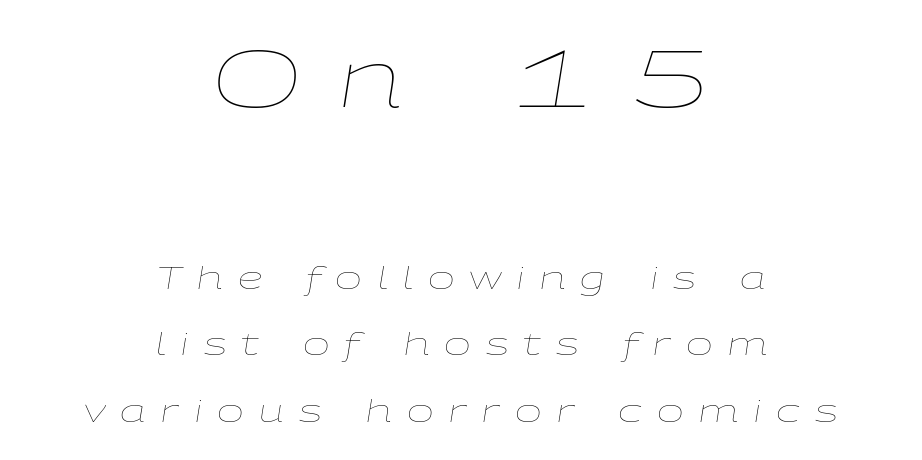
Between one letter and the next there's a generous, obvious gap. Each letter keeps its own natural width here, so spacing adapts to shape. Clear beneath every line of the passage. Rows of type keep a wide berth in the vertical direction. This layout puts the oversized block above and the modest block below.
